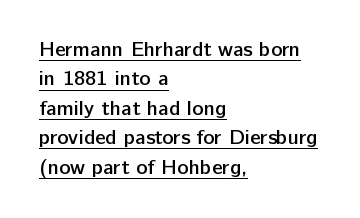
{"italic": "no", "bold": "semi", "underline": "yes", "align": "left", "line_spacing": "normal", "line_spacing_ratio": 1.4, "letter_spacing": "normal", "letter_spacing_em": 0.0, "glyph_px": 21}
